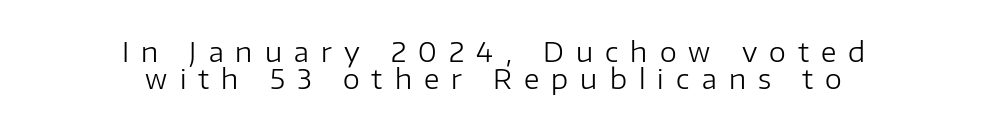
The image shows 27 px text type, upright; set centered, tight line spacing (1.0x), unusually wide letter spacing (+0.45 em), not underlined.
